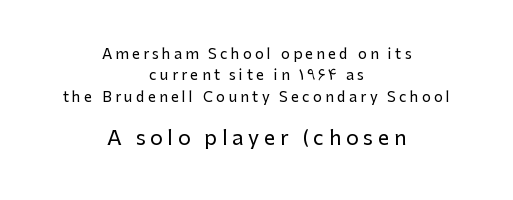
Q: Is the text italic (slanted)? A: No, it is upright.
Q: Is the text underlined? A: No.
Q: How is the paragraph aligned? A: Centered.
Q: Is the spacing between letters normal or unusually wide? A: Unusually wide.
Q: Is the spacing between lines tight, normal or loose? A: Normal.
Q: Which block of text is set in a larger size, the first (top) or the second (bottom)? A: The second (bottom) one.
